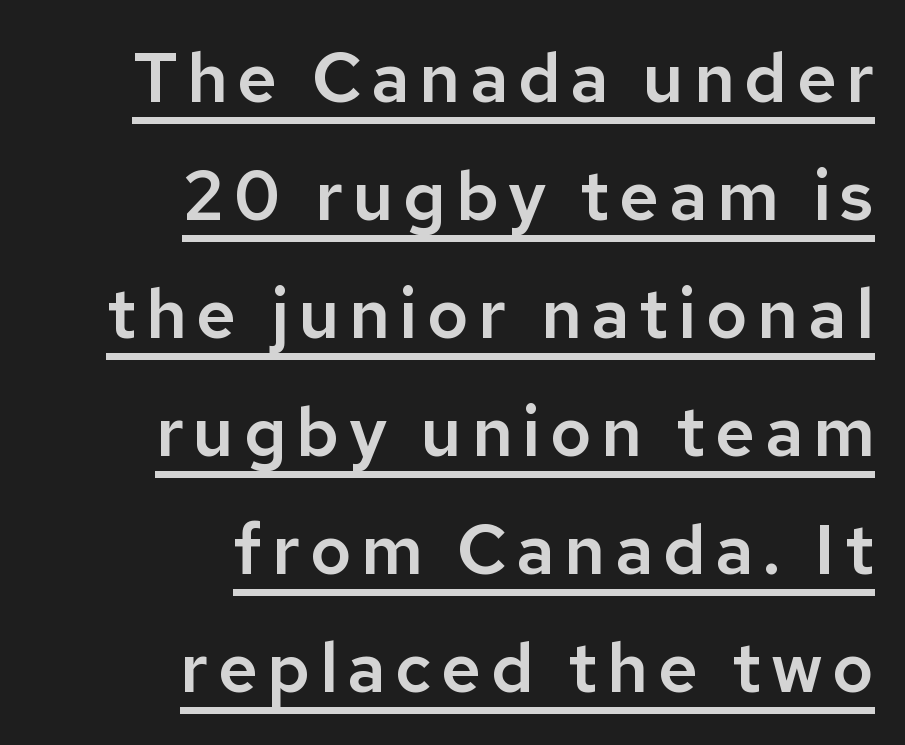
{"serif": "no", "italic": "no", "width": "normal", "stroke_contrast": "low", "x_height": "medium", "monospaced": "no", "underline": "yes", "align": "right", "line_spacing_ratio": 1.71, "glyph_px": 69}
